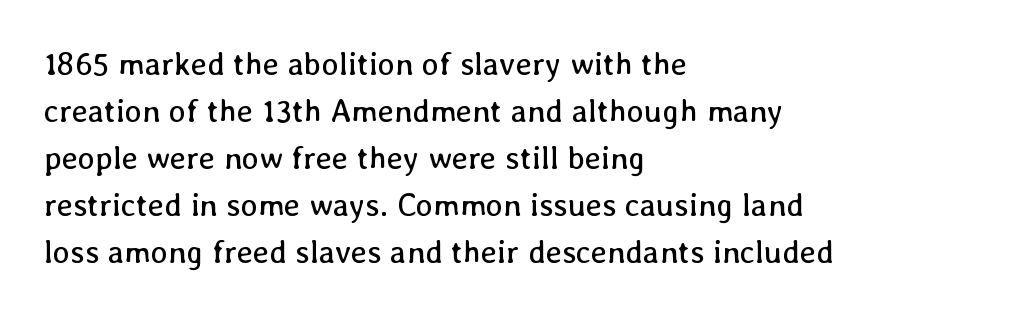
Q: Is the text bold? A: No.
Q: Is the text italic (slanted)? A: No, it is upright.
Q: Is the text underlined? A: No.
Q: How is the paragraph aligned? A: Left-aligned.
Q: Is the spacing between letters normal or unusually wide? A: Normal.
Q: Is the spacing between lines tight, normal or loose? A: Normal.
Q: Width (condensed, normal, or wide)? A: Normal.
Q: Stroke contrast? A: Low.
Q: x-height? A: Medium.
Q: Monospaced? A: No.
